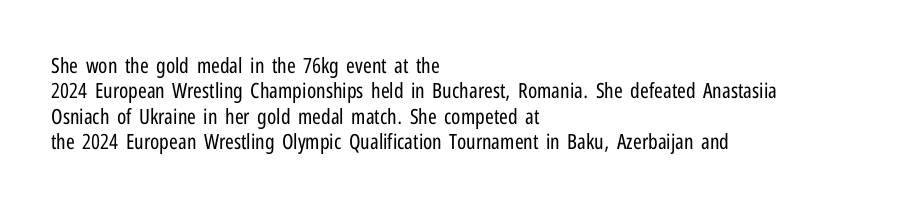
The image shows 21 px text type, upright; set left-aligned, line spacing 1.21x, normal letter spacing, not underlined.
